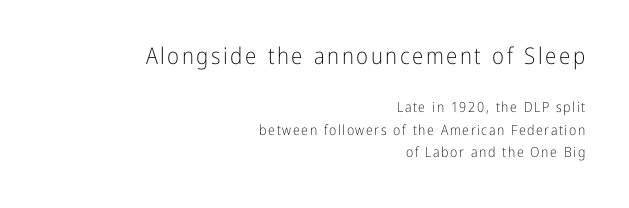
Notice how descenders clear the ascenders below comfortably — that's standard leading. These glyphs show unthickened strokes, regular width or finer. Any mark beneath the type? The region is blank. The more generous point size was reserved for the upper chunk. In terms of posture, this sample is upright. Every row of glyphs terminates at an identical x-position on the right.
